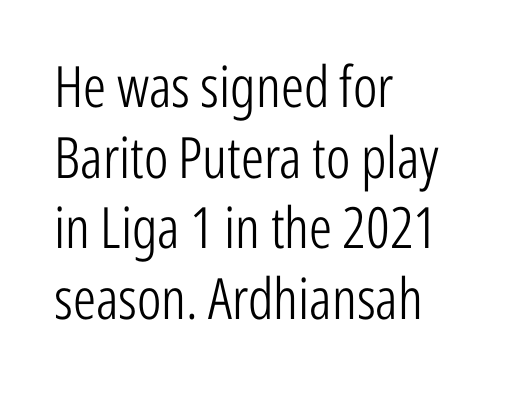
{"serif": "no", "italic": "no", "bold": "no", "weight": "light", "width": "condensed", "stroke_contrast": "low", "x_height": "medium", "monospaced": "no", "underline": "no", "align": "left", "line_spacing_ratio": 1.24, "letter_spacing": "normal", "letter_spacing_em": 0.0, "glyph_px": 57}
